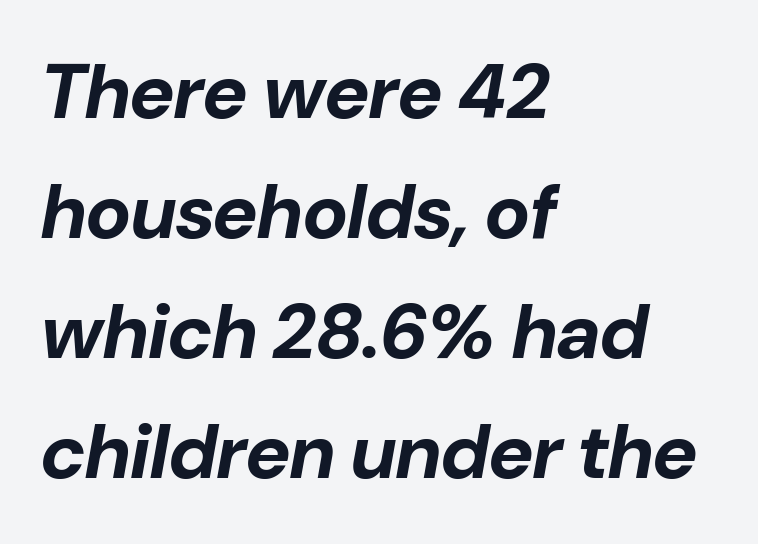
The image shows 77 px bold type, italic (leaning right); set left-aligned, normal line spacing (1.56x), normal letter spacing, not underlined; low stroke contrast and a medium x-height.
